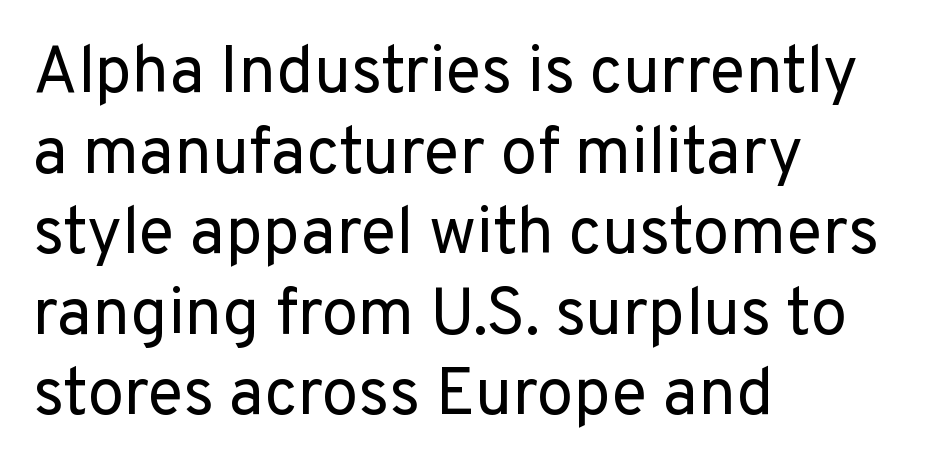
Weight: in the light-to-regular range. Each letter keeps its own natural width here, so spacing adapts to shape. To sum up the face: it is a sans, with no serifs. Honestly, there is no underline to notice here at all. If you drew a line through each stem, it would be perfectly vertical.
